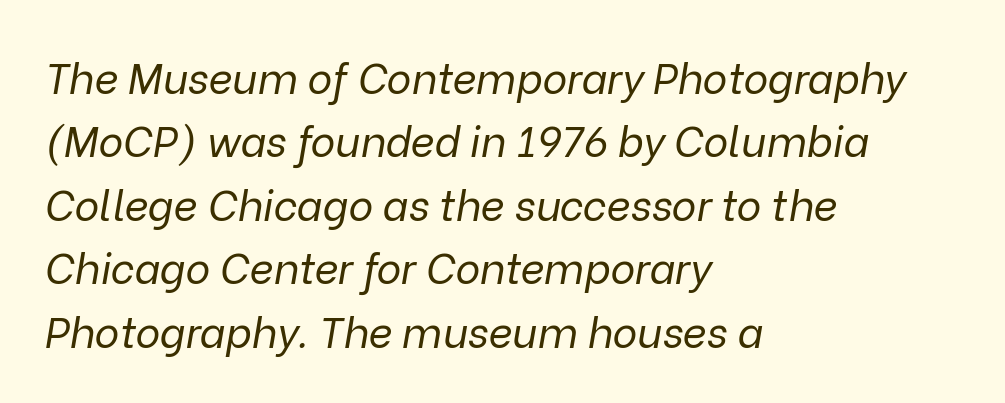
Q: Is the text bold? A: No.
Q: Is the text italic (slanted)? A: Yes, it leans right by about 9 degrees.
Q: Is the text underlined? A: No.
Q: How is the paragraph aligned? A: Left-aligned.
Q: Is the spacing between letters normal or unusually wide? A: Normal.
Q: Is the spacing between lines tight, normal or loose? A: Normal.
Q: Width (condensed, normal, or wide)? A: Normal.
Q: Stroke contrast? A: Low.
Q: x-height? A: Medium.
Q: Monospaced? A: No.
